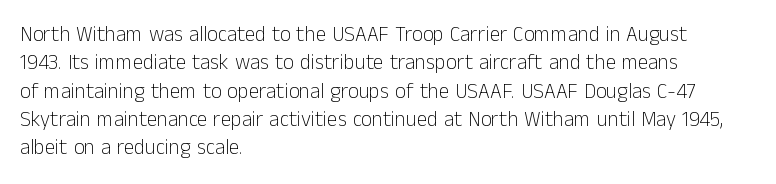
The image shows 21 px text type, upright; set left-aligned, normal line spacing (1.35x), normal letter spacing, not underlined.
